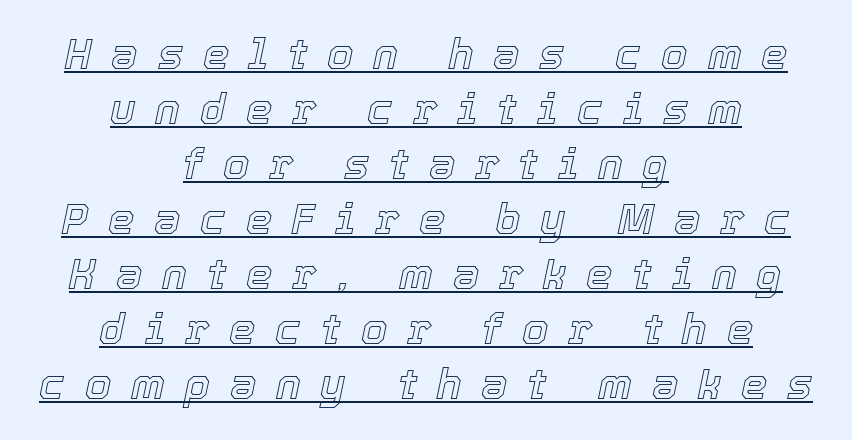
Q: Is the text italic (slanted)? A: Yes, it leans right by about 12 degrees.
Q: Is the text underlined? A: Yes.
Q: How is the paragraph aligned? A: Centered.
Q: Is the spacing between letters normal or unusually wide? A: Unusually wide.
Q: Is the spacing between lines tight, normal or loose? A: Normal.
Q: Width (condensed, normal, or wide)? A: Normal.
Q: x-height? A: Medium.
Q: Monospaced? A: No.
